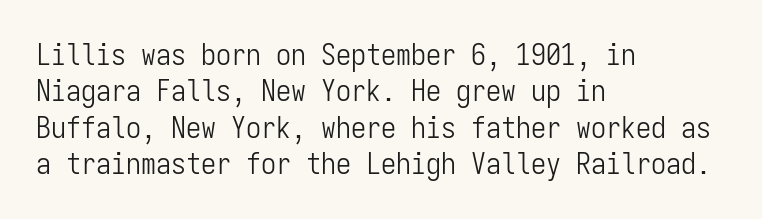
{"serif": "no", "italic": "no", "bold": "no", "weight": "light", "width": "condensed", "stroke_contrast": "low", "x_height": "medium", "monospaced": "yes", "underline": "no", "align": "left", "line_spacing_ratio": 1.21, "letter_spacing": "normal", "letter_spacing_em": 0.0, "glyph_px": 30}
